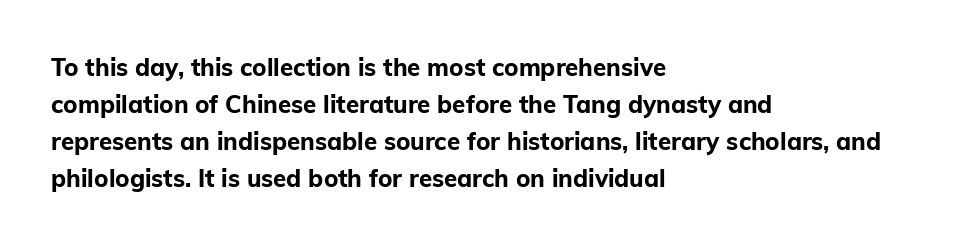
{"italic": "no", "bold": "yes", "underline": "no", "align": "left", "line_spacing": "normal", "line_spacing_ratio": 1.54, "letter_spacing": "normal", "letter_spacing_em": 0.0, "glyph_px": 24}
